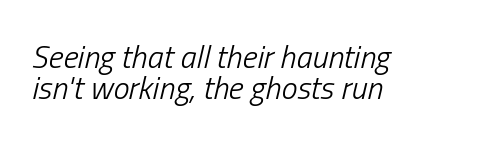
Looking at the ascenders, they clearly lean. The passage shown stacks its lines with hardly any gap. Bare-footed words on every line. Short note: letters normally spaced. Varying glyph widths throughout — classic text-font behaviour. The face looks like a standard text weight, possibly lighter.
